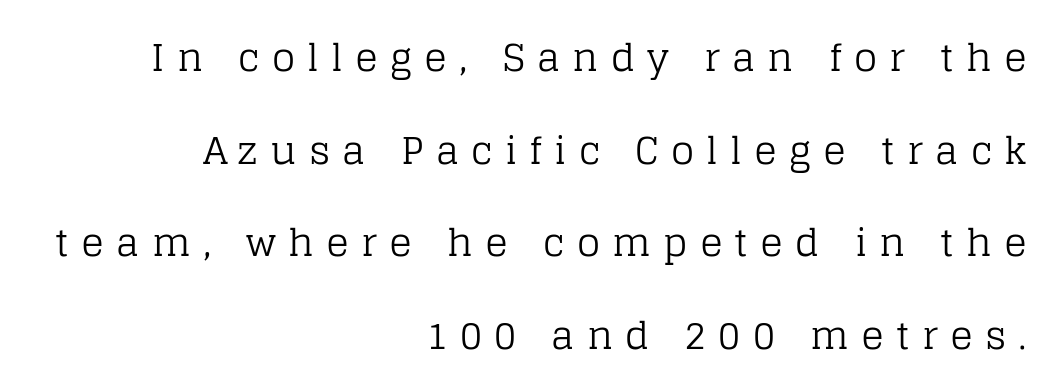
The image shows 38 px regular-weight serif type, upright; set right-aligned, loose line spacing (2.44x), unusually wide letter spacing (+0.32 em), not underlined; low stroke contrast and a large x-height.
